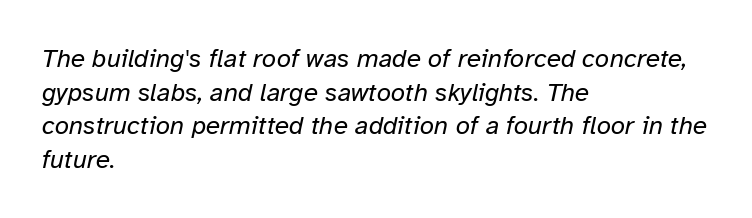
{"italic": "yes", "lean": "right", "slant_degrees": 12, "bold": "no", "underline": "no", "align": "left", "line_spacing": "normal", "line_spacing_ratio": 1.29, "letter_spacing": "normal", "letter_spacing_em": 0.0, "glyph_px": 26}
